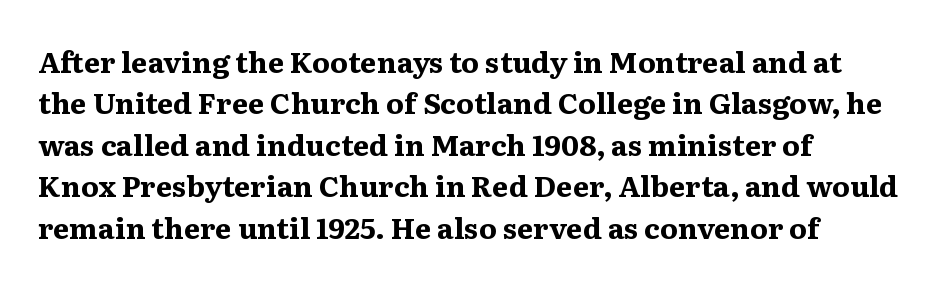
The image shows 29 px bold serif type, upright; set left-aligned, normal line spacing (1.43x), normal letter spacing, not underlined; medium stroke contrast and a medium x-height.
